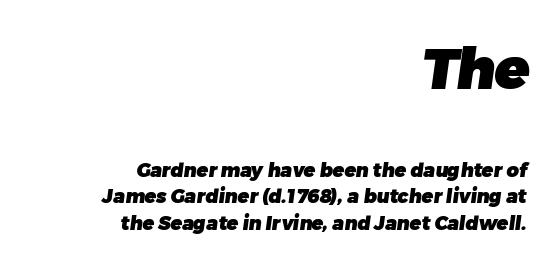
Q: Is the text bold? A: Yes.
Q: Is the typeface a serif or a sans-serif typeface? A: Sans-serif.
Q: Is the text underlined? A: No.
Q: How is the paragraph aligned? A: Right-aligned.
Q: Is the spacing between letters normal or unusually wide? A: Normal.
Q: Is the spacing between lines tight, normal or loose? A: Normal.
Q: Which block of text is set in a larger size, the first (top) or the second (bottom)? A: The first (top) one.
Q: Width (condensed, normal, or wide)? A: Normal.
Q: Stroke contrast? A: Low.
Q: x-height? A: Medium.
Q: Monospaced? A: No.
